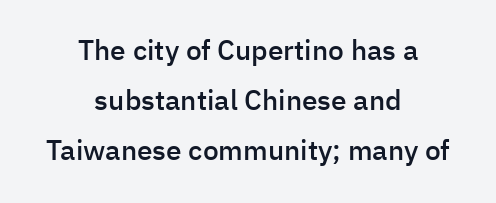
The image shows 28 px semibold sans-serif type, upright; set centered, line spacing 1.78x, normal letter spacing, not underlined; low stroke contrast and a medium x-height.
